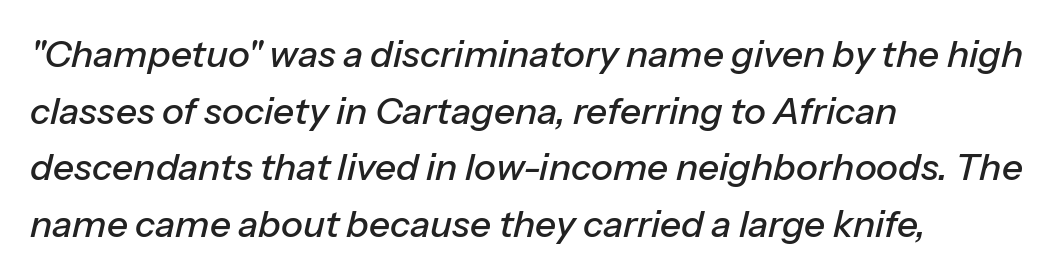
Normally led — the rows are evenly, conventionally spaced. Teacher's note: observe the even left margin — that is flush-left alignment. There's an unmistakable incline to the writing here. A typesetter would call this zero additional tracking. The rendering uses natural spacing where letterforms have individual widths. Lines of text with bare space underneath.
